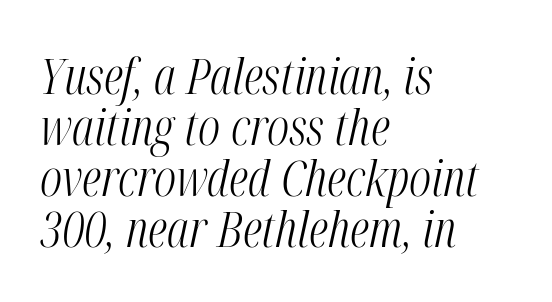
The image shows 50 px light, condensed type, italic (leaning right); set left-aligned, tight line spacing (1.02x), normal letter spacing, not underlined; medium stroke contrast and a medium x-height.
